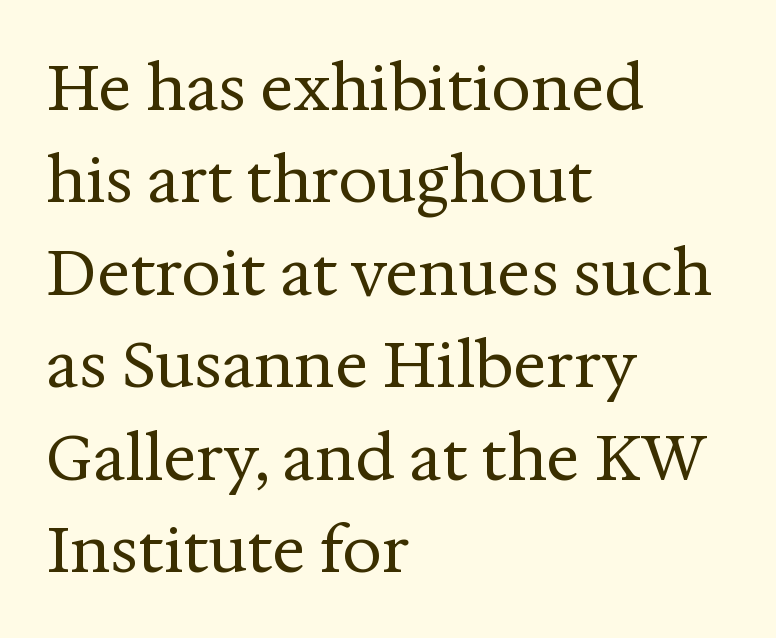
Ordinary non-slanted type is in use. Note: serifs present on the glyphs. Successive baselines arrive at the customary interval. The rendering uses natural spacing where letterforms have individual widths.
